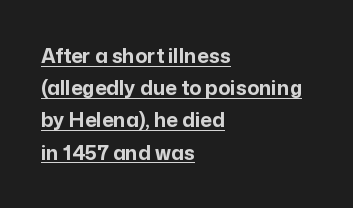
{"italic": "no", "bold": "yes", "underline": "yes", "align": "left", "line_spacing": "normal", "line_spacing_ratio": 1.61, "letter_spacing": "normal", "letter_spacing_em": 0.0, "glyph_px": 20}
